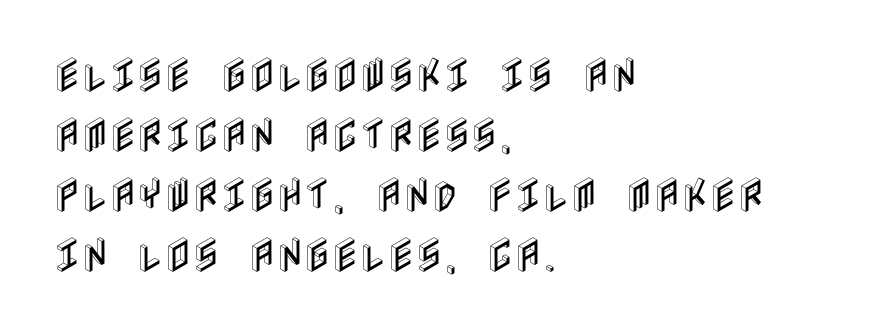
Type without underlining. The block of text has a typical density, with ordinary space between rows. Here the glyphs are tracked normally, forming tight word shapes. Is there any slant? The stems are plumb. Notice how the passage keeps a crisp vertical edge on the left only.
